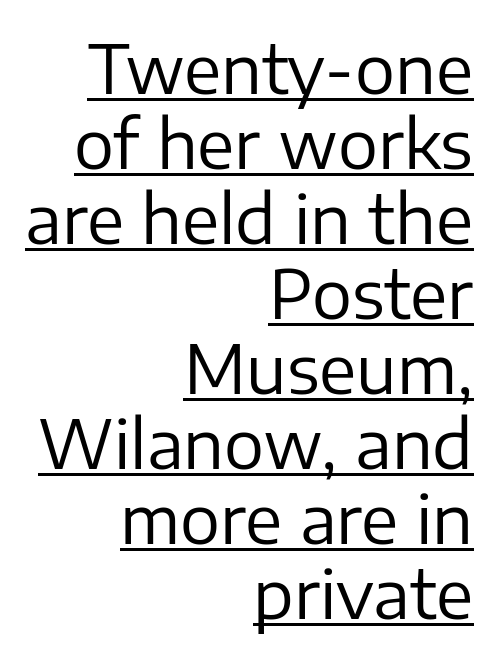
Q: Is the text bold? A: No.
Q: Is the text italic (slanted)? A: No, it is upright.
Q: Is the typeface a serif or a sans-serif typeface? A: Sans-serif.
Q: Is the text underlined? A: Yes.
Q: How is the paragraph aligned? A: Right-aligned.
Q: Is the spacing between letters normal or unusually wide? A: Normal.
Q: Is the spacing between lines tight, normal or loose? A: Tight.
Q: Width (condensed, normal, or wide)? A: Normal.
Q: Stroke contrast? A: Low.
Q: x-height? A: Medium.
Q: Monospaced? A: No.
